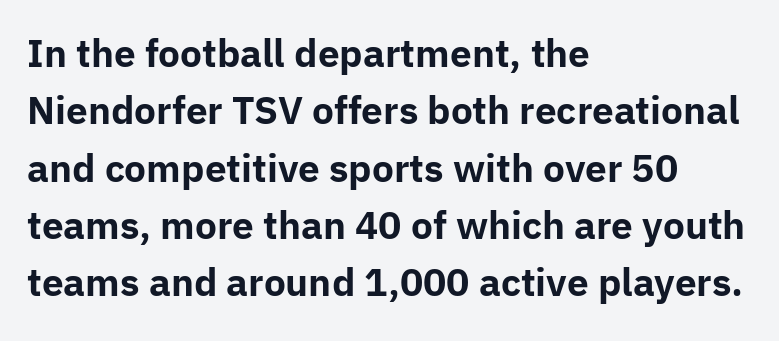
The image shows 37 px bold sans-serif type, upright; set left-aligned, normal line spacing (1.55x), normal letter spacing, not underlined; low stroke contrast and a medium x-height.
